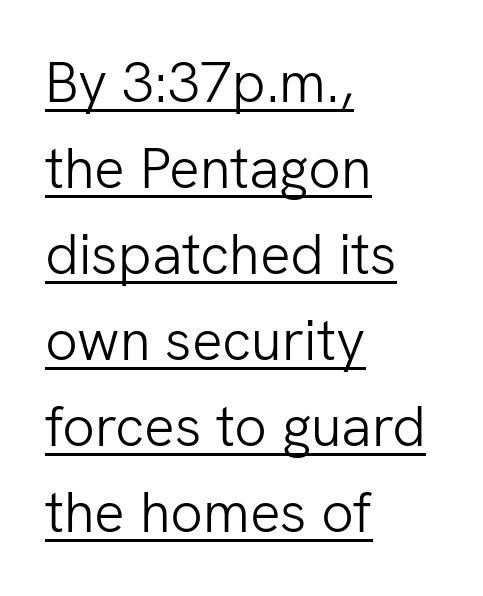
The image shows 57 px light sans-serif type, upright; set left-aligned, normal line spacing (1.51x), normal letter spacing, underlined; low stroke contrast and a medium x-height.
